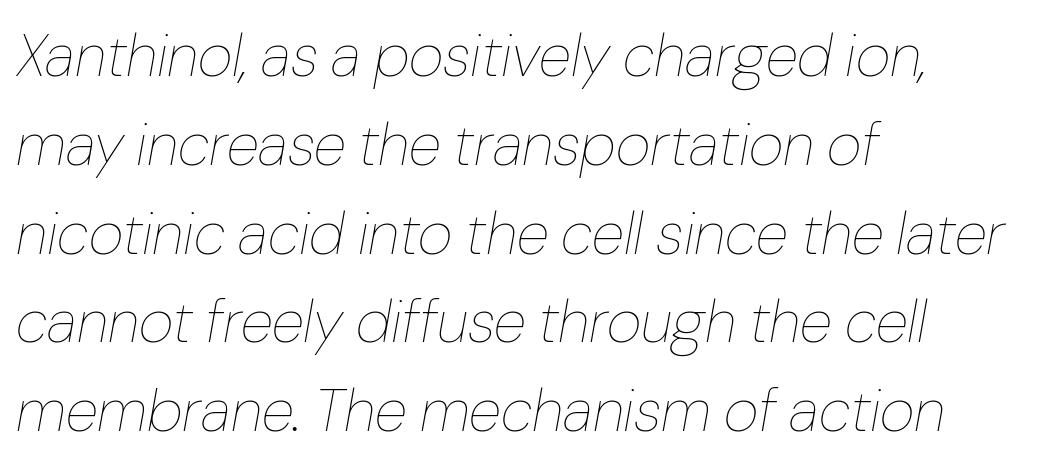
Q: Is the text bold? A: No.
Q: Is the text italic (slanted)? A: Yes, it leans right by about 10 degrees.
Q: Is the text underlined? A: No.
Q: How is the paragraph aligned? A: Left-aligned.
Q: Is the spacing between letters normal or unusually wide? A: Normal.
Q: Is the spacing between lines tight, normal or loose? A: Normal.
Q: Width (condensed, normal, or wide)? A: Normal.
Q: Stroke contrast? A: Low.
Q: x-height? A: Medium.
Q: Monospaced? A: No.
